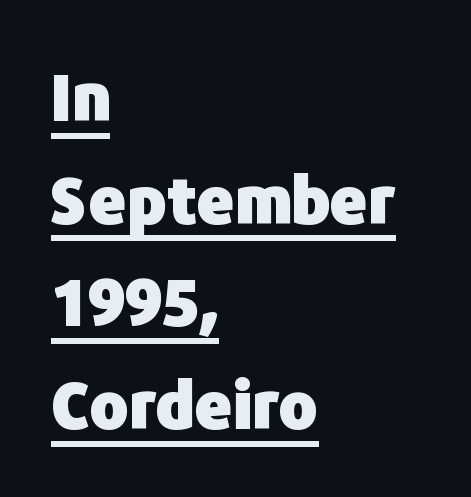
The image shows 65 px heavy sans-serif type, upright; set left-aligned, normal line spacing (1.58x), normal letter spacing, underlined; low stroke contrast and a medium x-height.
